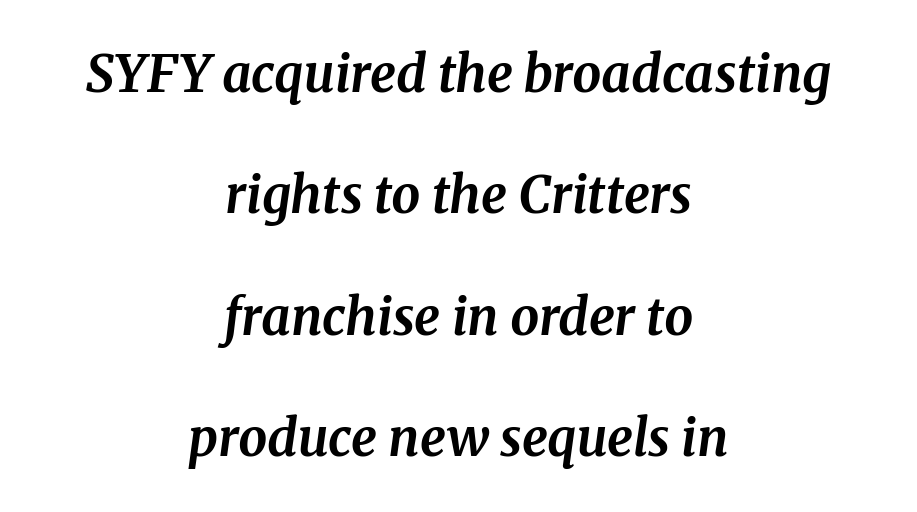
Classification — serif. Is this a fixed-width face? No — the glyphs have proportional, varying widths. The paragraph shown floats in the horizontal middle. Glance below the letters and you will spot only blank space. The passage shown has conventional tracking throughout.
